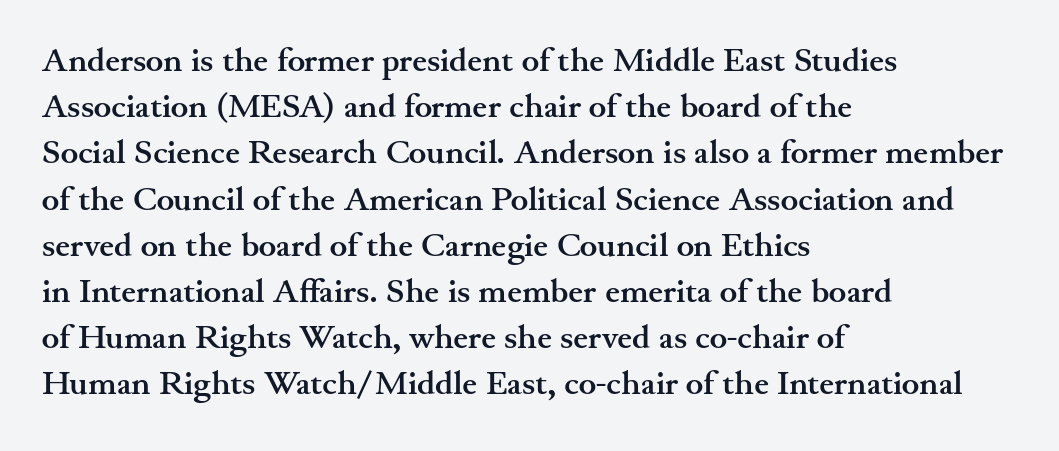
The image shows 33 px semibold, wide serif type, upright; set left-aligned, normal line spacing (1.4x), normal letter spacing, not underlined; medium stroke contrast and a small x-height.
